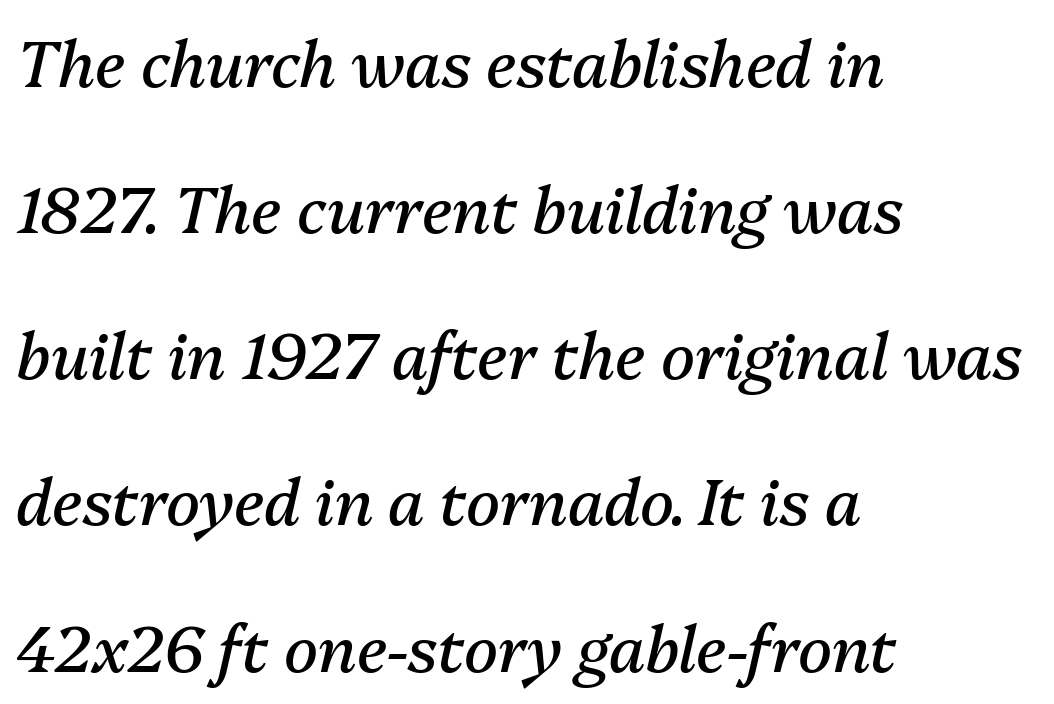
Q: Is the text bold? A: No.
Q: Is the text italic (slanted)? A: Yes, it leans right by about 13 degrees.
Q: Is the text underlined? A: No.
Q: How is the paragraph aligned? A: Left-aligned.
Q: Is the spacing between letters normal or unusually wide? A: Normal.
Q: Is the spacing between lines tight, normal or loose? A: Loose.
Q: Width (condensed, normal, or wide)? A: Normal.
Q: Stroke contrast? A: Medium.
Q: x-height? A: Medium.
Q: Monospaced? A: No.
